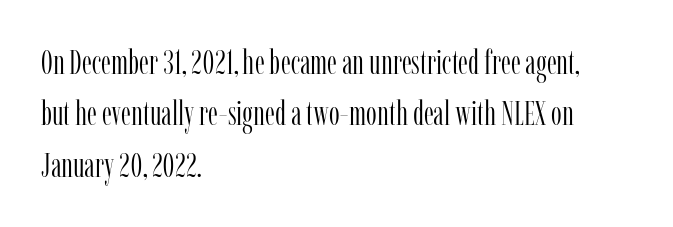
Unbolded letterforms with no extra heft. Successive baselines arrive at the customary interval. Descender tails drop into unmarked territory. In terms of letterform style, serifs are clearly present.
